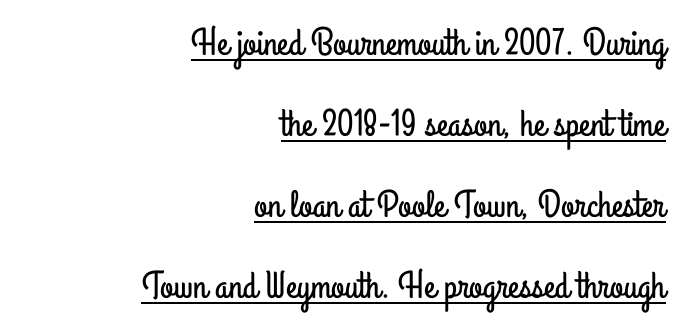
{"serif": "no", "italic": "no", "width": "condensed", "stroke_contrast": "low", "x_height": "small", "monospaced": "no", "underline": "yes", "align": "right", "line_spacing": "loose", "line_spacing_ratio": 2.13, "letter_spacing": "normal", "letter_spacing_em": 0.0, "glyph_px": 38}
